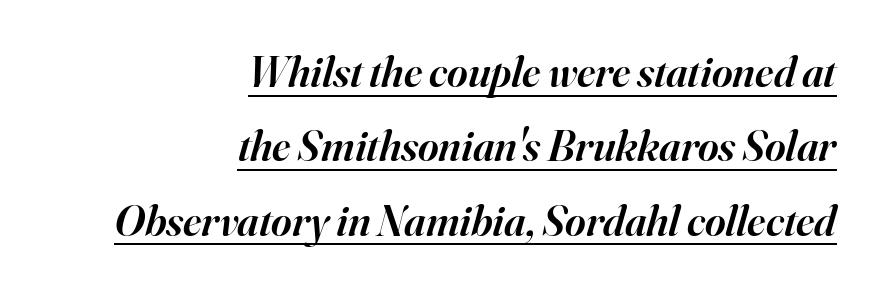
Proportional: the letters do not fall into vertical columns. Posture: slanted. These lines carry some extra weight — a demibold, not a full bold. In terms of letterform style, serifs are clearly present. These characters rest on top of a visible drawn line. The letterforms sit shoulder to shoulder at normal distance.
